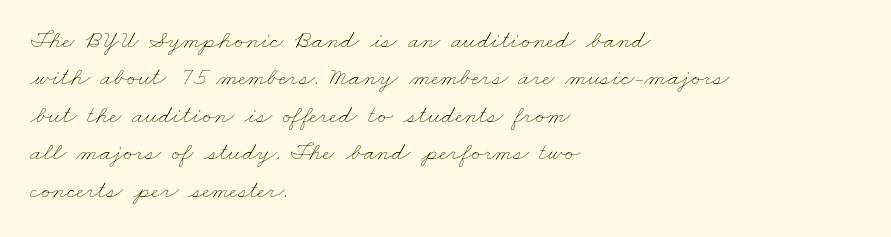
The image shows 26 px text type; set left-aligned, normal line spacing (1.44x), normal letter spacing, not underlined.
